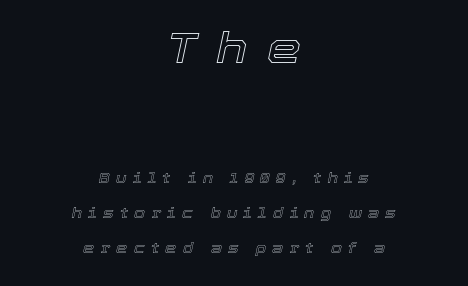
Any mark beneath the type? The region is blank. The setting favours the middle, as headings and verse often do. The gaps between neighbouring characters are conspicuously large. This sample has the flowing, uneven cadence of proportional lettering.
